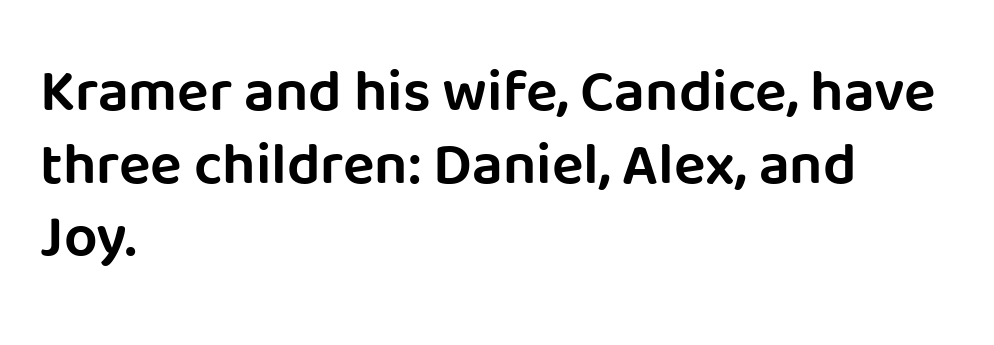
Q: Is the text italic (slanted)? A: No, it is upright.
Q: Is the typeface a serif or a sans-serif typeface? A: Sans-serif.
Q: Is the text underlined? A: No.
Q: How is the paragraph aligned? A: Left-aligned.
Q: Is the spacing between letters normal or unusually wide? A: Normal.
Q: Width (condensed, normal, or wide)? A: Normal.
Q: Stroke contrast? A: Low.
Q: x-height? A: Large.
Q: Monospaced? A: No.
